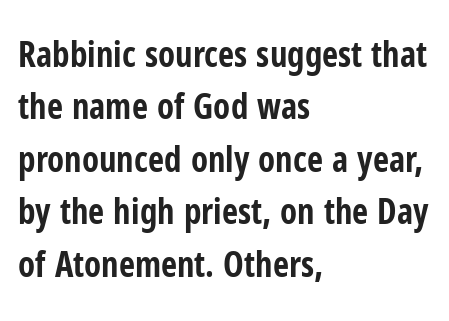
The image shows 35 px bold, condensed sans-serif type, upright; set left-aligned, normal line spacing (1.5x), normal letter spacing, not underlined; low stroke contrast and a medium x-height.
